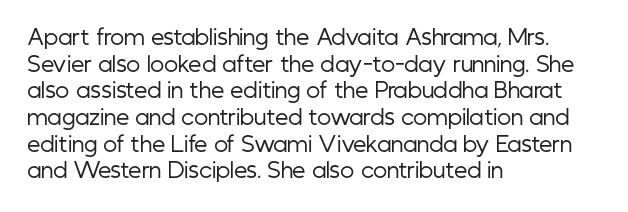
The image shows 21 px text type, upright; set left-aligned, normal line spacing (1.27x), normal letter spacing, not underlined.
